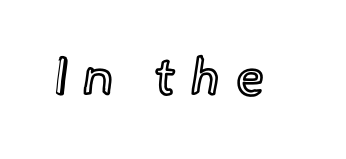
Q: Is the text italic (slanted)? A: Yes.
Q: Is the text underlined? A: No.
Q: Is the spacing between letters normal or unusually wide? A: Unusually wide.
Q: Width (condensed, normal, or wide)? A: Normal.
Q: x-height? A: Small.
Q: Monospaced? A: No.
